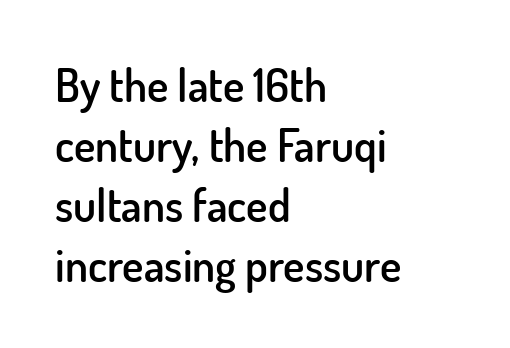
{"serif": "no", "italic": "no", "bold": "semi", "weight": "semibold", "width": "normal", "stroke_contrast": "low", "x_height": "small", "monospaced": "no", "underline": "no", "align": "left", "line_spacing": "normal", "line_spacing_ratio": 1.33, "letter_spacing": "normal", "letter_spacing_em": 0.0, "glyph_px": 45}
